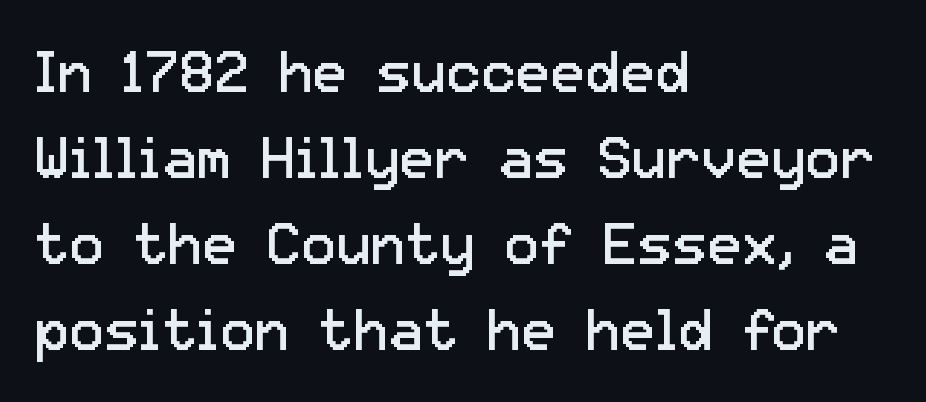
Q: Is the text bold? A: No.
Q: Is the text italic (slanted)? A: No, it is upright.
Q: Is the typeface a serif or a sans-serif typeface? A: Sans-serif.
Q: Is the text underlined? A: No.
Q: How is the paragraph aligned? A: Left-aligned.
Q: Is the spacing between letters normal or unusually wide? A: Normal.
Q: Is the spacing between lines tight, normal or loose? A: Normal.
Q: Width (condensed, normal, or wide)? A: Normal.
Q: Stroke contrast? A: Low.
Q: x-height? A: Medium.
Q: Monospaced? A: No.
